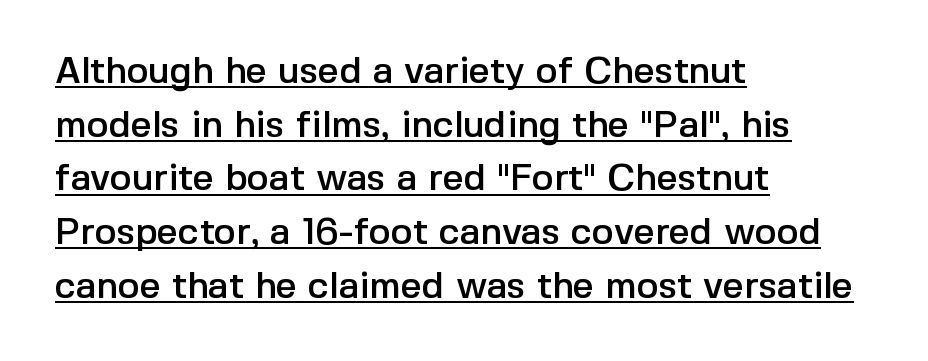
There is no visible air inserted between adjacent glyphs. Quick note: not italic, upright. Students, observe the line beneath the letters — that is underlining. This block has exactly the height ordinary leading produces. Each letter keeps its own natural width here, so spacing adapts to shape. Serif or sans? Sans — the stroke terminals are bare.
